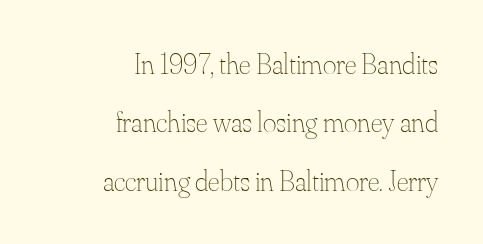
Each row of text sits above clean, open space. Successive baselines arrive slowly, with a big drop between each. Nothing heavy about these letters — not bold at all. These lines keep a tight, regular rhythm from letter to letter.
